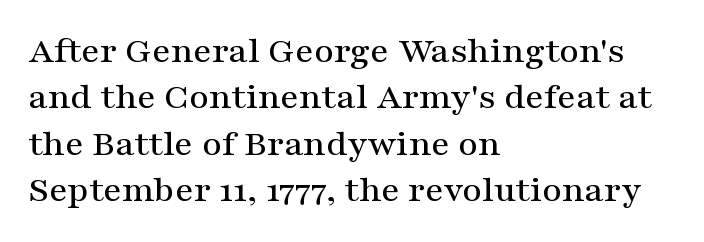
The image shows 38 px wide serif type, upright; set left-aligned, line spacing 1.22x, normal letter spacing, not underlined; medium stroke contrast and a medium x-height.
